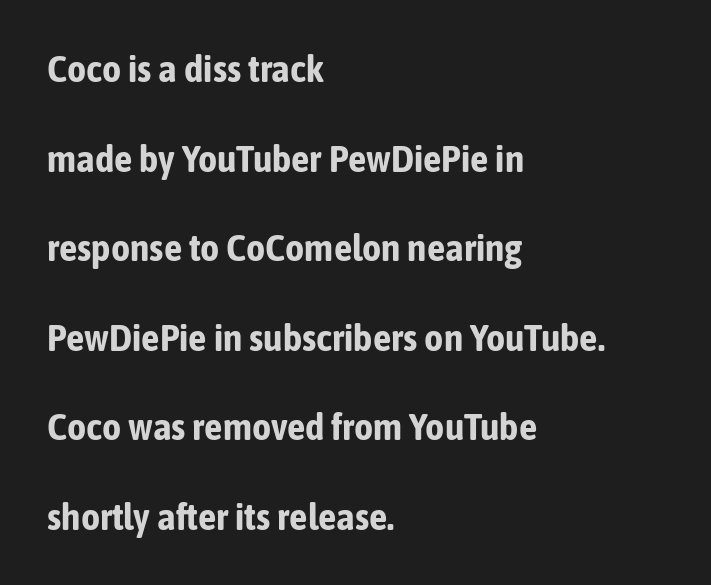
In terms of weight, the rendering is a true, heavy bold. Does the copy run flush right? No — it runs flush left. These lines are rendered in a variable-pitch font. The letters stand upright; this is a roman face. In terms of letterspacing, this is plain default setting.
